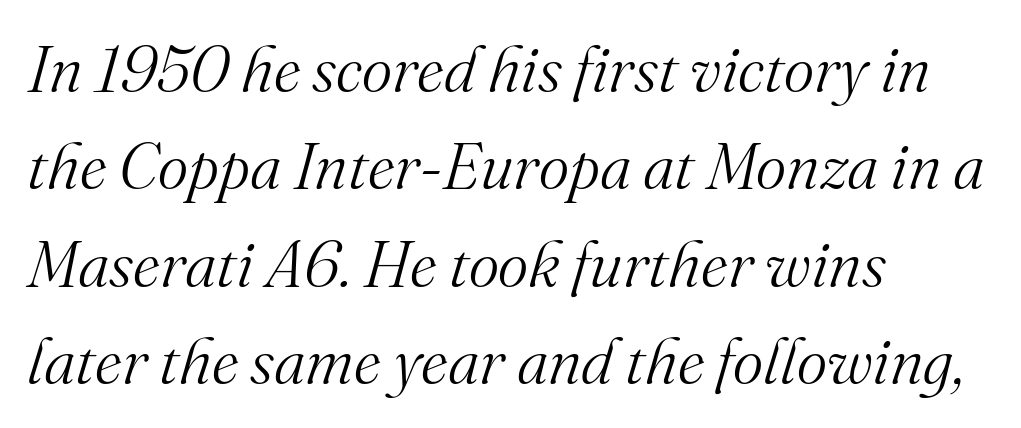
The ragged edge is on the right, which tells us the setting is flush left. Nothing unusual about the tracking: characters are spaced as the font intends. The specimen omits any rule beneath the text block's lines. Character widths vary here, with narrow letters taking less room than wide ones.
